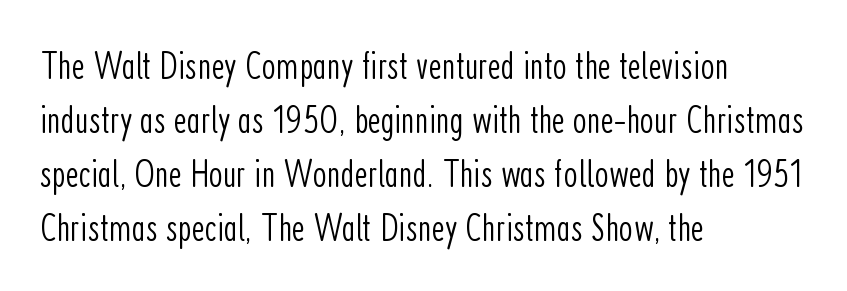
Q: Is the text bold? A: No.
Q: Is the text italic (slanted)? A: No, it is upright.
Q: Is the typeface a serif or a sans-serif typeface? A: Sans-serif.
Q: Is the text underlined? A: No.
Q: How is the paragraph aligned? A: Left-aligned.
Q: Is the spacing between letters normal or unusually wide? A: Normal.
Q: Is the spacing between lines tight, normal or loose? A: Normal.
Q: Width (condensed, normal, or wide)? A: Condensed.
Q: Stroke contrast? A: Low.
Q: x-height? A: Medium.
Q: Monospaced? A: No.
